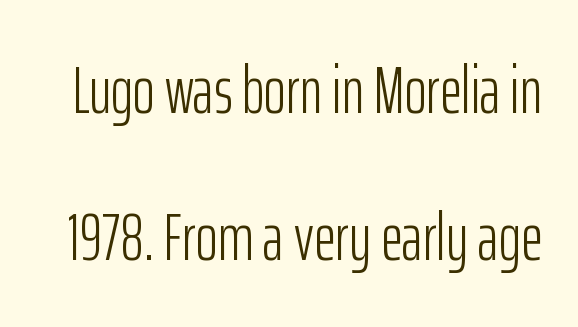
Nobody drew a line under any word here. What stands out about the letter spacing? Nothing — it is the standard amount. The letters advance in unequal steps, a hallmark of proportional type. No feet cap the strokes, marking this as sans-serif type. This is not heavy type; no bold has been used. Summary of vertical rhythm: relaxed, with wide interline spacing.
